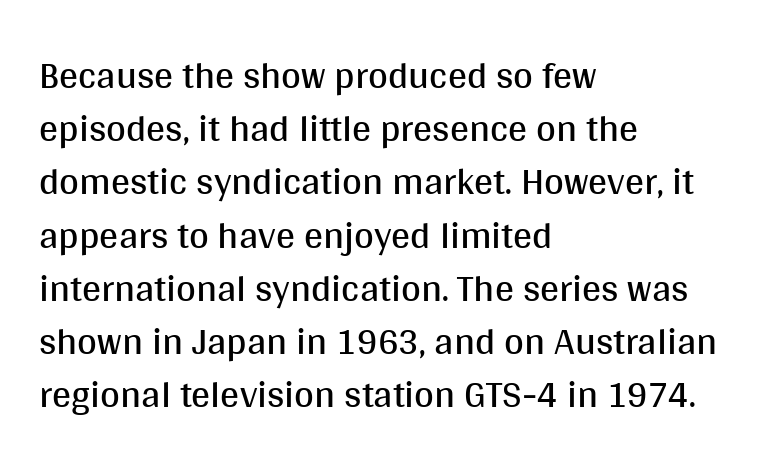
The image shows 38 px regular-weight sans-serif type, upright; set left-aligned, normal line spacing (1.4x), normal letter spacing, not underlined; medium stroke contrast and a large x-height.
